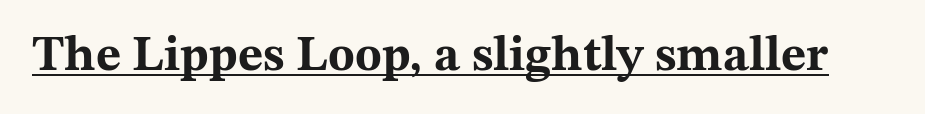
The image shows 49 px bold, wide serif type, upright; set normal letter spacing, underlined; medium stroke contrast and a medium x-height.
